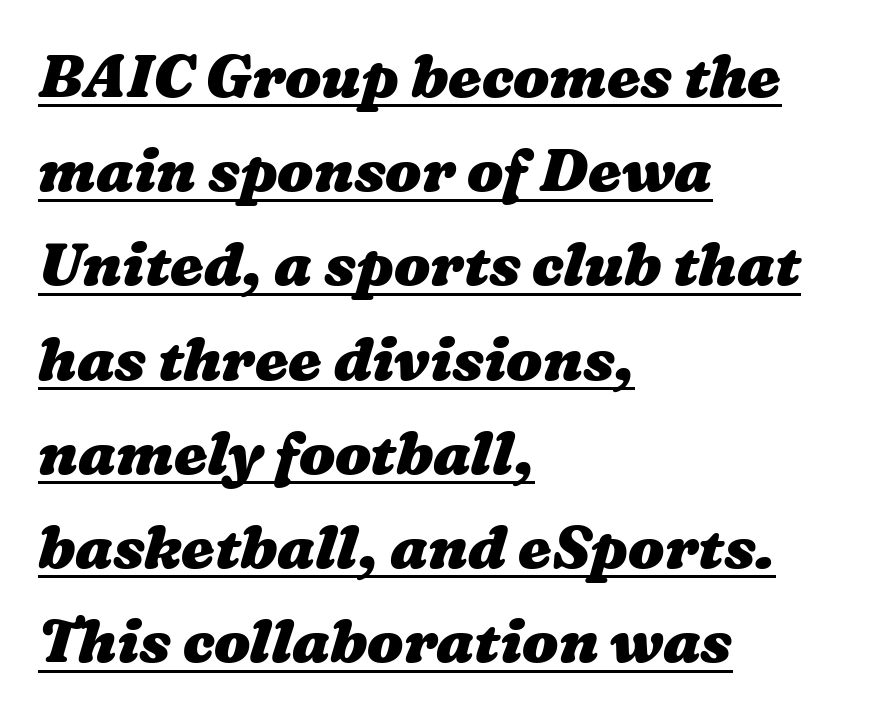
{"bold": "yes", "weight": "heavy", "width": "wide", "stroke_contrast": "medium", "x_height": "medium", "monospaced": "no", "underline": "yes", "align": "left", "line_spacing": "normal", "line_spacing_ratio": 1.57, "letter_spacing": "normal", "letter_spacing_em": 0.0, "glyph_px": 60}
